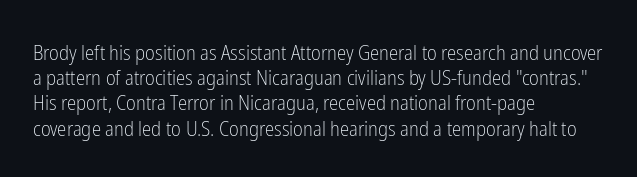
Q: Is the text bold? A: No.
Q: Is the text italic (slanted)? A: No, it is upright.
Q: Is the text underlined? A: No.
Q: How is the paragraph aligned? A: Left-aligned.
Q: Is the spacing between letters normal or unusually wide? A: Normal.
